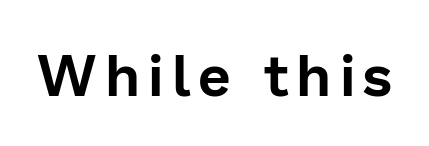
{"serif": "no", "italic": "no", "width": "normal", "stroke_contrast": "low", "x_height": "medium", "monospaced": "no", "underline": "no", "glyph_px": 58}
